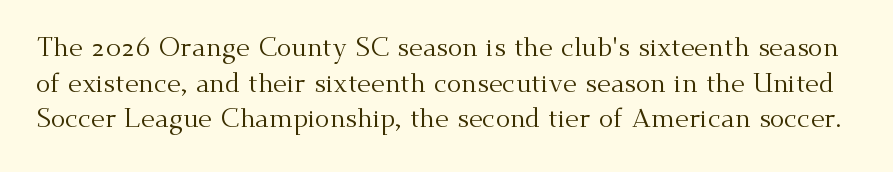
Q: Is the text bold? A: No.
Q: Is the text italic (slanted)? A: No, it is upright.
Q: Is the text underlined? A: No.
Q: Is the spacing between letters normal or unusually wide? A: Normal.
Q: Is the spacing between lines tight, normal or loose? A: Normal.
